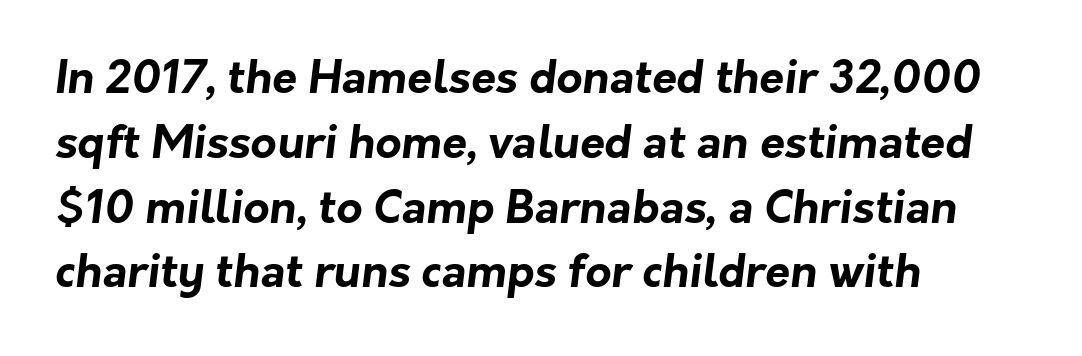
The image shows 45 px bold sans-serif type; set left-aligned, normal line spacing (1.44x), normal letter spacing, not underlined; low stroke contrast and a medium x-height.
